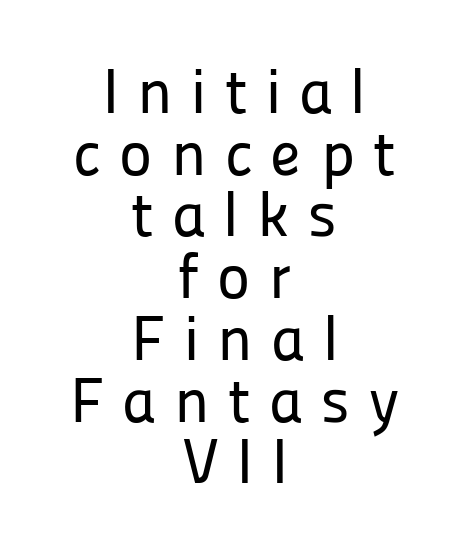
{"serif": "no", "italic": "no", "width": "normal", "stroke_contrast": "low", "x_height": "medium", "monospaced": "no", "underline": "no", "align": "center", "line_spacing": "tight", "line_spacing_ratio": 0.98, "letter_spacing": "wide", "letter_spacing_em": 0.29, "glyph_px": 63}
